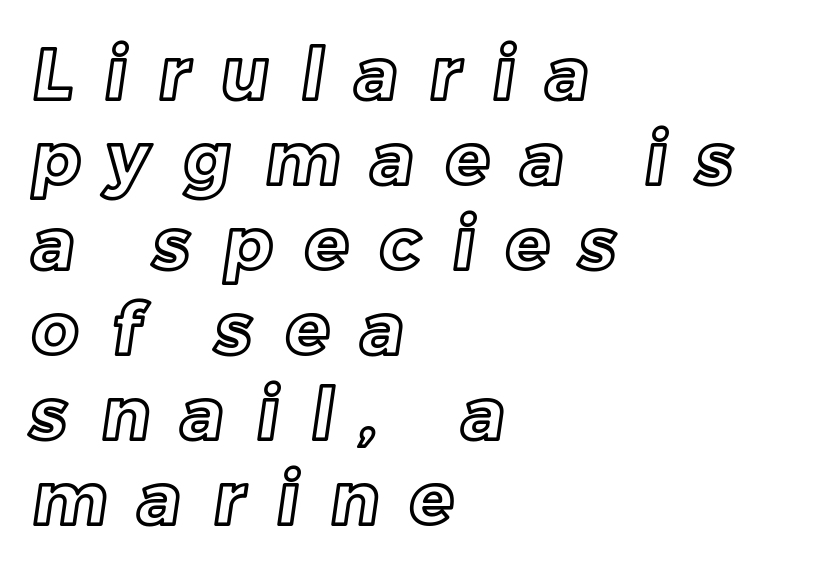
{"width": "normal", "x_height": "medium", "monospaced": "no", "underline": "no", "align": "left", "line_spacing_ratio": 1.18, "letter_spacing": "wide", "letter_spacing_em": 0.44, "glyph_px": 72}
